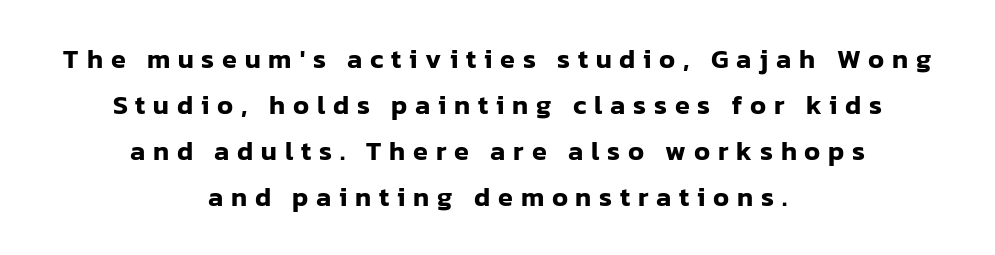
The image shows 27 px text type, upright; set centered, normal line spacing (1.7x), unusually wide letter spacing (+0.29 em), not underlined.
